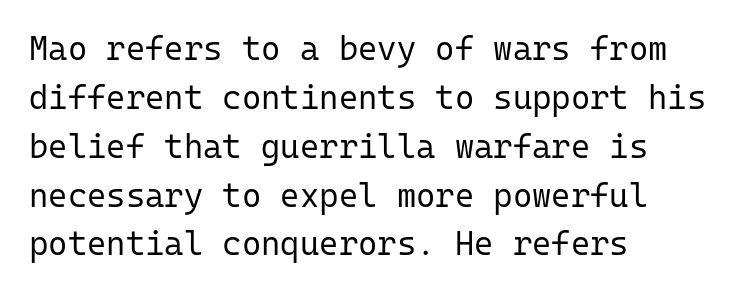
The image shows 33 px regular-weight sans-serif type, upright, monospaced; set left-aligned, normal line spacing (1.48x), normal letter spacing, not underlined; low stroke contrast and a medium x-height.
